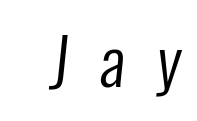
Type style note: lacks serifs. Beneath every word, the page is bare. A typesetter would call this proportional, since set widths differ per character. There is plenty of visible air inserted between adjacent glyphs. Is the type heavy? It reads as light-to-regular instead.
